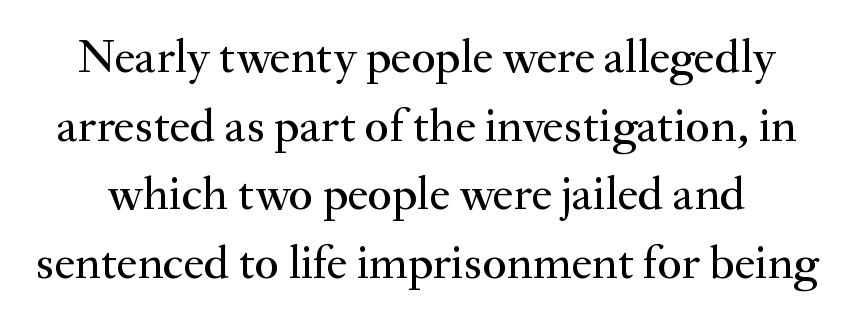
{"serif": "yes", "italic": "no", "width": "normal", "stroke_contrast": "medium", "x_height": "small", "monospaced": "no", "underline": "no", "line_spacing": "normal", "line_spacing_ratio": 1.46, "letter_spacing": "normal", "letter_spacing_em": 0.0, "glyph_px": 47}
